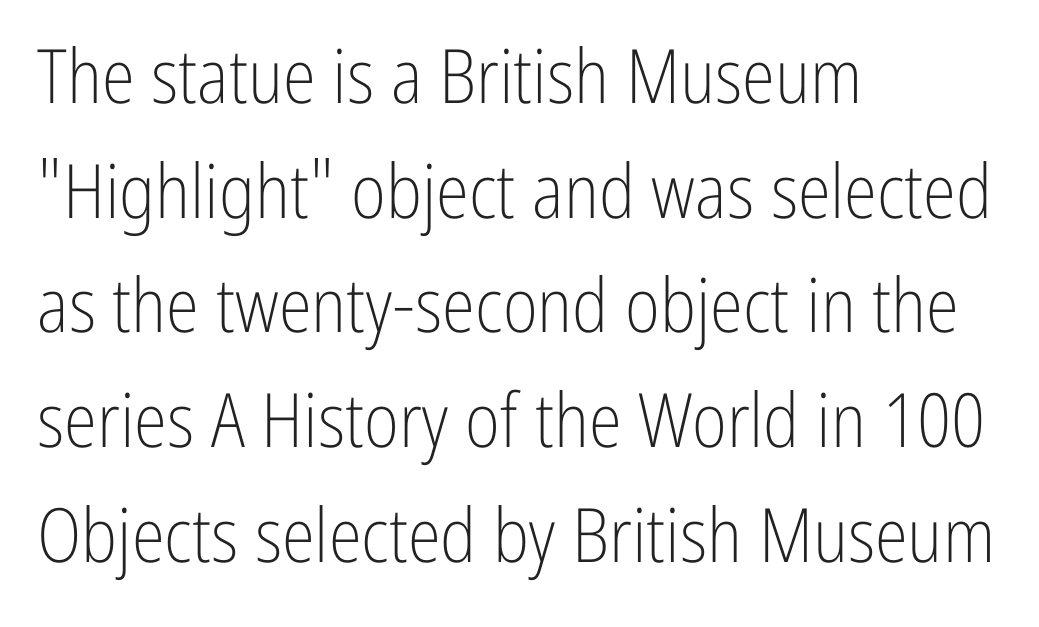
A student would call this left alignment; a typographer would say flush left, rag right. Unlike italic type, these characters show no tilt at all. The characters display no serif detailing; their extremities are plain. Leading: standard. These lines are rendered in a variable-pitch font. The tracking reads as untouched default to a designer's eye.
